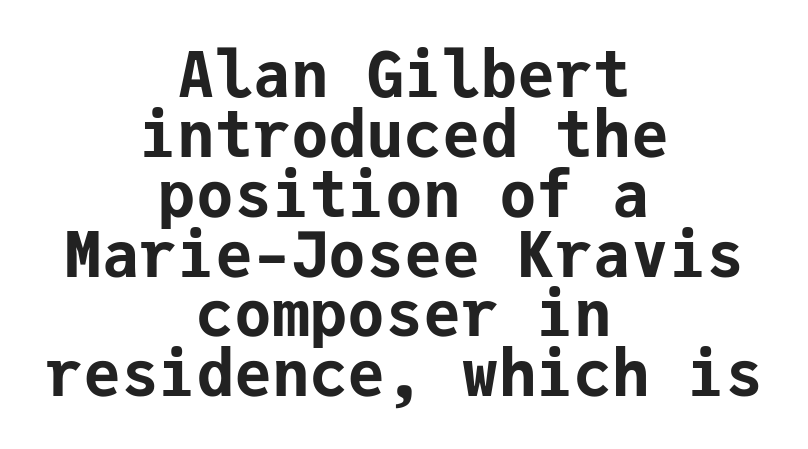
{"serif": "no", "italic": "no", "bold": "yes", "weight": "bold", "width": "normal", "stroke_contrast": "low", "x_height": "medium", "monospaced": "yes", "underline": "no", "align": "center", "line_spacing": "tight", "line_spacing_ratio": 0.95, "letter_spacing": "normal", "letter_spacing_em": 0.0, "glyph_px": 63}
